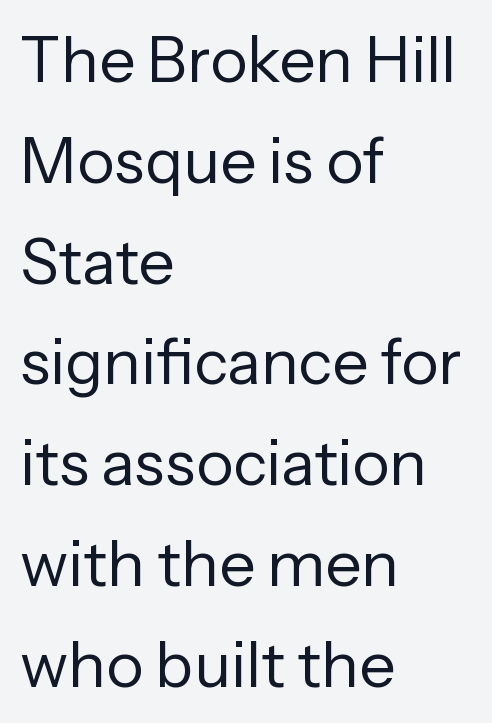
The image shows 63 px regular-weight sans-serif type, upright; set left-aligned, normal line spacing (1.6x), normal letter spacing, not underlined; low stroke contrast and a medium x-height.
